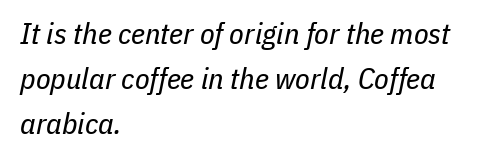
Q: Is the text bold? A: No.
Q: Is the text italic (slanted)? A: Yes, it leans right by about 11 degrees.
Q: Is the text underlined? A: No.
Q: How is the paragraph aligned? A: Left-aligned.
Q: Is the spacing between letters normal or unusually wide? A: Normal.
Q: Is the spacing between lines tight, normal or loose? A: Normal.
Q: Width (condensed, normal, or wide)? A: Condensed.
Q: Stroke contrast? A: Low.
Q: x-height? A: Medium.
Q: Monospaced? A: No.
